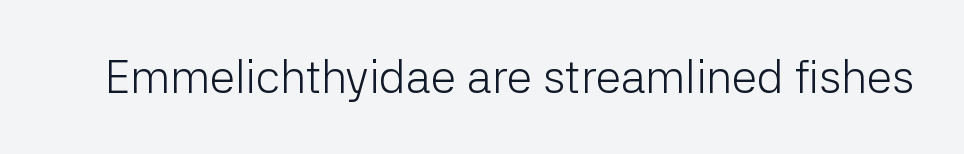
Q: Is the text bold? A: No.
Q: Is the text italic (slanted)? A: No, it is upright.
Q: Is the typeface a serif or a sans-serif typeface? A: Sans-serif.
Q: Is the text underlined? A: No.
Q: Is the spacing between letters normal or unusually wide? A: Normal.
Q: Width (condensed, normal, or wide)? A: Normal.
Q: Stroke contrast? A: Low.
Q: x-height? A: Medium.
Q: Monospaced? A: No.
